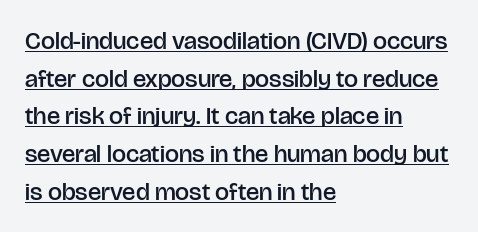
The image shows 25 px text type, upright; set left-aligned, normal line spacing (1.51x), normal letter spacing, underlined.
